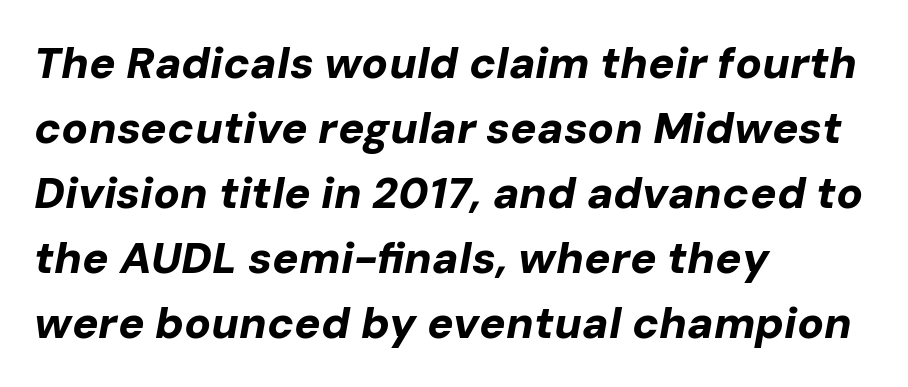
{"italic": "yes", "lean": "right", "slant_degrees": 10, "bold": "yes", "weight": "bold", "width": "normal", "stroke_contrast": "low", "x_height": "medium", "monospaced": "no", "underline": "no", "align": "left", "line_spacing": "normal", "line_spacing_ratio": 1.48, "letter_spacing": "normal", "letter_spacing_em": 0.0, "glyph_px": 44}
